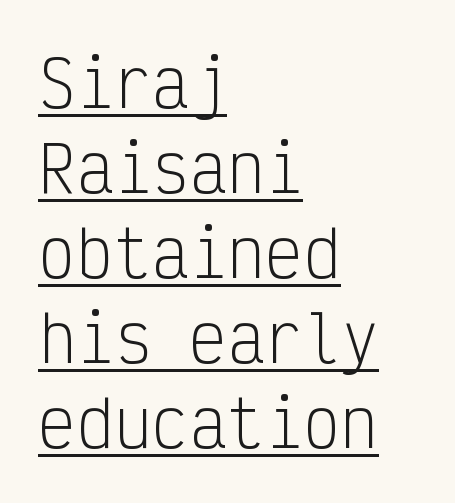
Q: Is the text bold? A: No.
Q: Is the text italic (slanted)? A: No, it is upright.
Q: Is the typeface a serif or a sans-serif typeface? A: Sans-serif.
Q: Is the text underlined? A: Yes.
Q: How is the paragraph aligned? A: Left-aligned.
Q: Is the spacing between letters normal or unusually wide? A: Normal.
Q: Is the spacing between lines tight, normal or loose? A: Normal.
Q: Width (condensed, normal, or wide)? A: Condensed.
Q: Stroke contrast? A: Low.
Q: x-height? A: Medium.
Q: Monospaced? A: Yes.
